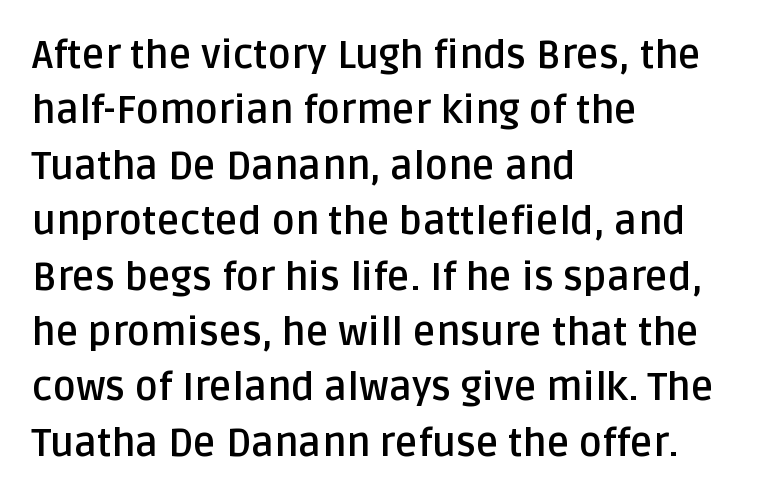
{"serif": "no", "italic": "no", "bold": "yes", "weight": "semibold", "width": "normal", "stroke_contrast": "low", "x_height": "large", "monospaced": "no", "underline": "no", "align": "left", "line_spacing": "normal", "line_spacing_ratio": 1.42, "letter_spacing": "normal", "letter_spacing_em": 0.0, "glyph_px": 39}
